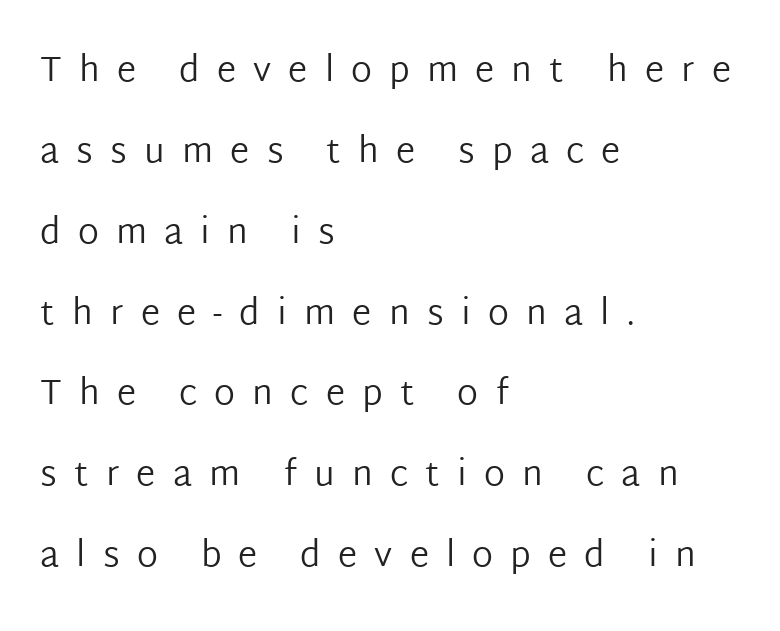
{"serif": "no", "italic": "no", "bold": "no", "weight": "regular", "width": "normal", "stroke_contrast": "low", "x_height": "medium", "monospaced": "no", "underline": "no", "align": "left", "line_spacing": "loose", "line_spacing_ratio": 2.31, "letter_spacing": "wide", "letter_spacing_em": 0.49, "glyph_px": 35}
